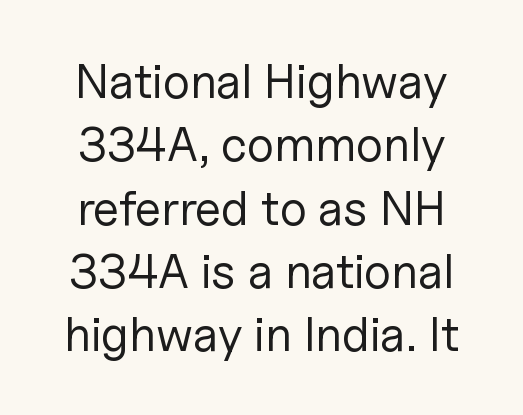
The image shows 48 px regular-weight sans-serif type, upright; set normal line spacing (1.32x), normal letter spacing, not underlined; low stroke contrast and a medium x-height.
